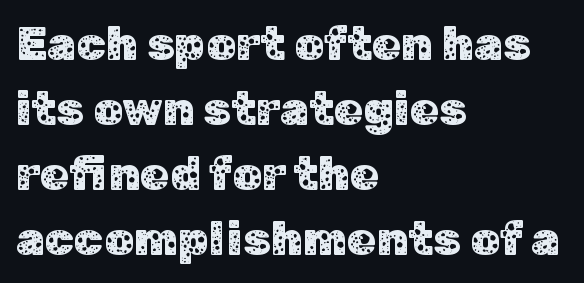
{"serif": "no", "italic": "no", "width": "normal", "stroke_contrast": "low", "x_height": "medium", "monospaced": "no", "underline": "no", "align": "left", "line_spacing": "normal", "line_spacing_ratio": 1.38, "letter_spacing": "normal", "letter_spacing_em": 0.0, "glyph_px": 47}
